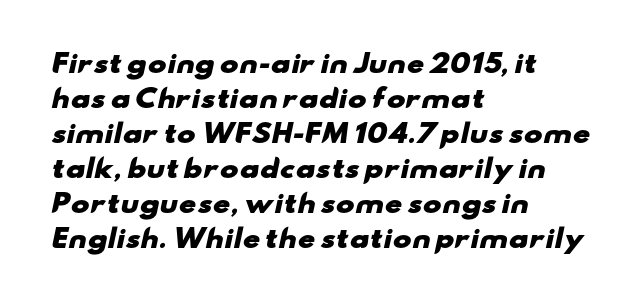
Q: Is the text bold? A: Yes.
Q: Is the text underlined? A: No.
Q: How is the paragraph aligned? A: Left-aligned.
Q: Is the spacing between letters normal or unusually wide? A: Normal.
Q: Is the spacing between lines tight, normal or loose? A: Normal.
